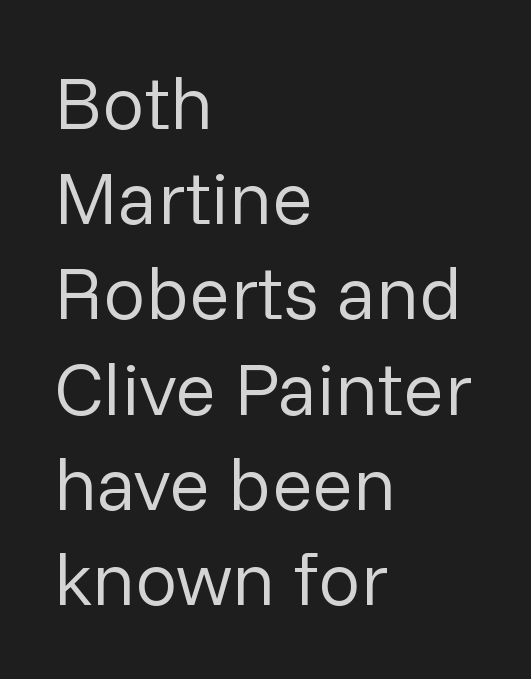
{"serif": "no", "italic": "no", "bold": "no", "weight": "regular", "width": "normal", "stroke_contrast": "low", "x_height": "medium", "monospaced": "no", "underline": "no", "align": "left", "line_spacing": "normal", "line_spacing_ratio": 1.27, "letter_spacing": "normal", "letter_spacing_em": 0.0, "glyph_px": 75}
